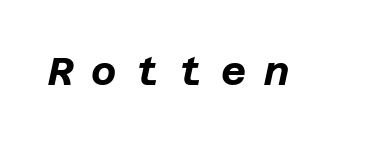
{"italic": "yes", "lean": "right", "slant_degrees": 12, "bold": "yes", "weight": "bold", "width": "normal", "stroke_contrast": "low", "x_height": "large", "underline": "no", "letter_spacing": "wide", "letter_spacing_em": 0.46, "glyph_px": 39}
